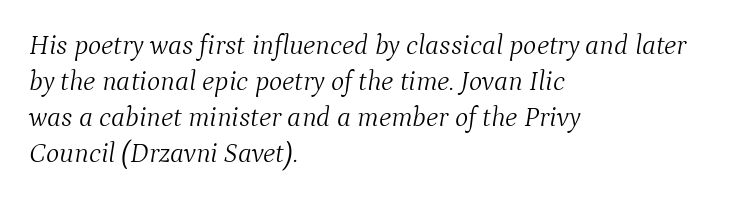
The image shows 28 px light serif type, italic (leaning right); set left-aligned, normal line spacing (1.28x), normal letter spacing, not underlined; medium stroke contrast and a medium x-height.
